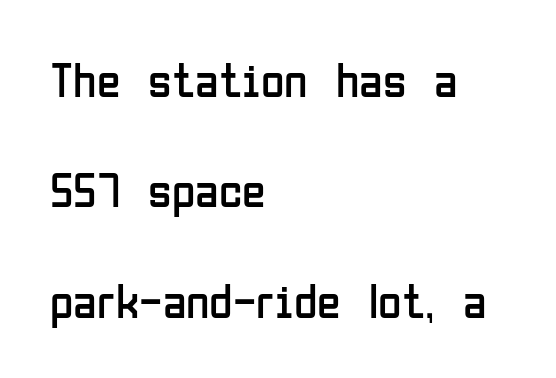
Q: Is the text bold? A: No.
Q: Is the text italic (slanted)? A: No, it is upright.
Q: Is the typeface a serif or a sans-serif typeface? A: Sans-serif.
Q: Is the text underlined? A: No.
Q: How is the paragraph aligned? A: Left-aligned.
Q: Is the spacing between letters normal or unusually wide? A: Normal.
Q: Is the spacing between lines tight, normal or loose? A: Loose.
Q: Width (condensed, normal, or wide)? A: Condensed.
Q: Stroke contrast? A: Low.
Q: x-height? A: Medium.
Q: Monospaced? A: No.
